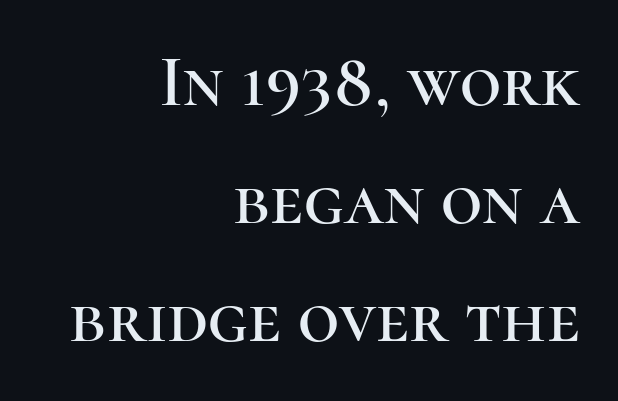
Q: Is the text italic (slanted)? A: No, it is upright.
Q: Is the typeface a serif or a sans-serif typeface? A: Serif.
Q: Is the text underlined? A: No.
Q: How is the paragraph aligned? A: Right-aligned.
Q: Is the spacing between letters normal or unusually wide? A: Normal.
Q: Is the spacing between lines tight, normal or loose? A: Normal.
Q: Width (condensed, normal, or wide)? A: Normal.
Q: Stroke contrast? A: High.
Q: x-height? A: Medium.
Q: Monospaced? A: No.
